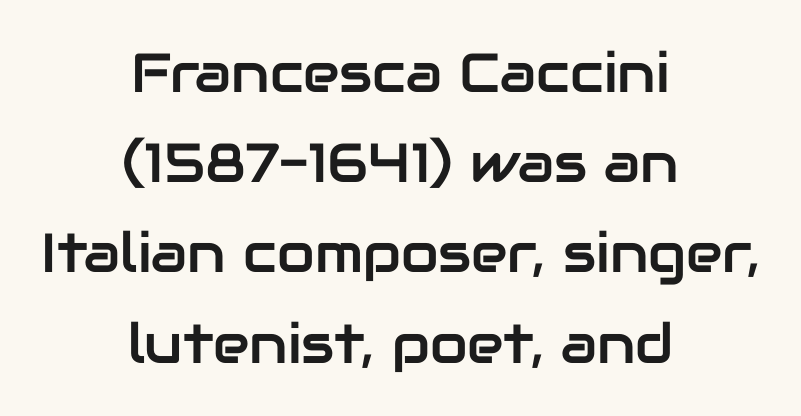
Q: Is the text italic (slanted)? A: No, it is upright.
Q: Is the typeface a serif or a sans-serif typeface? A: Sans-serif.
Q: Is the text underlined? A: No.
Q: How is the paragraph aligned? A: Centered.
Q: Is the spacing between letters normal or unusually wide? A: Normal.
Q: Is the spacing between lines tight, normal or loose? A: Normal.
Q: Width (condensed, normal, or wide)? A: Normal.
Q: Stroke contrast? A: Low.
Q: x-height? A: Medium.
Q: Monospaced? A: No.
